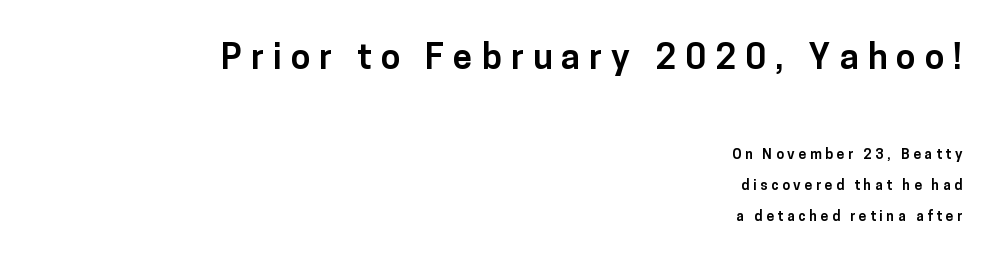
The earlier block is typeset at a bigger size than the later block. Spacing between characters has been opened up far beyond the box default. Each letter keeps its own natural width here, so spacing adapts to shape. The strip under each line holds only bare page. One glance says open: line gaps are wider than usual.
